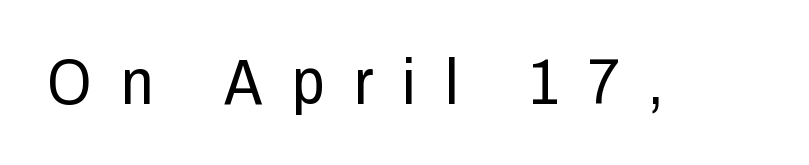
{"serif": "no", "italic": "no", "bold": "no", "weight": "regular", "width": "condensed", "stroke_contrast": "low", "x_height": "medium", "monospaced": "no", "underline": "no", "letter_spacing": "wide", "letter_spacing_em": 0.46, "glyph_px": 64}
